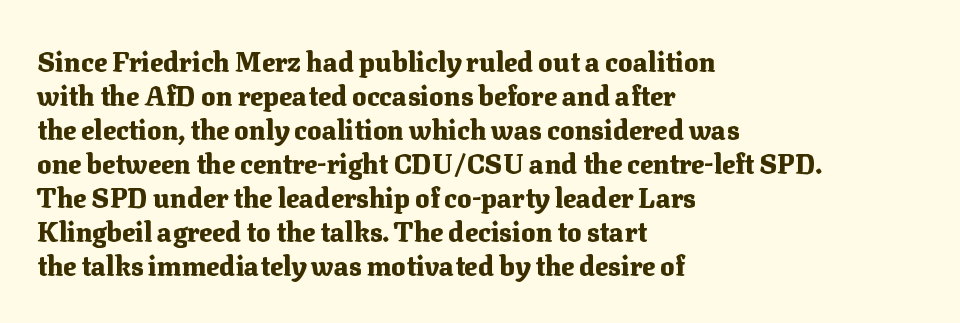
Q: Is the text bold? A: Yes.
Q: Is the text italic (slanted)? A: No, it is upright.
Q: Is the text underlined? A: No.
Q: How is the paragraph aligned? A: Left-aligned.
Q: Is the spacing between letters normal or unusually wide? A: Normal.
Q: Is the spacing between lines tight, normal or loose? A: Normal.
